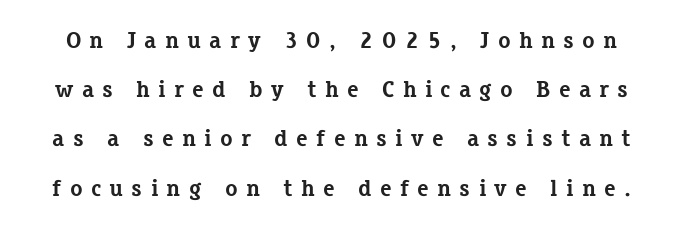
{"italic": "no", "bold": "yes", "underline": "no", "line_spacing": "loose", "line_spacing_ratio": 2.14, "letter_spacing": "wide", "letter_spacing_em": 0.36, "glyph_px": 23}
